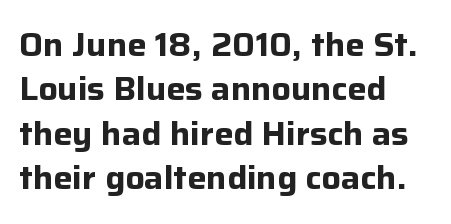
{"serif": "no", "italic": "no", "bold": "yes", "weight": "bold", "width": "normal", "stroke_contrast": "low", "x_height": "medium", "monospaced": "no", "underline": "no", "align": "left", "line_spacing": "normal", "line_spacing_ratio": 1.39, "letter_spacing": "normal", "letter_spacing_em": 0.0, "glyph_px": 32}
